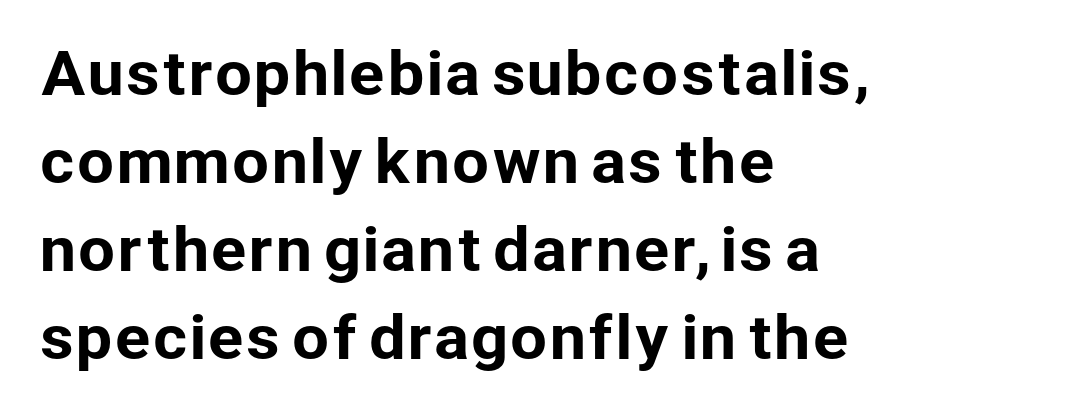
Q: Is the text italic (slanted)? A: No, it is upright.
Q: Is the typeface a serif or a sans-serif typeface? A: Sans-serif.
Q: Is the text underlined? A: No.
Q: How is the paragraph aligned? A: Left-aligned.
Q: Is the spacing between letters normal or unusually wide? A: Normal.
Q: Is the spacing between lines tight, normal or loose? A: Normal.
Q: Width (condensed, normal, or wide)? A: Normal.
Q: Stroke contrast? A: Low.
Q: x-height? A: Medium.
Q: Monospaced? A: No.
